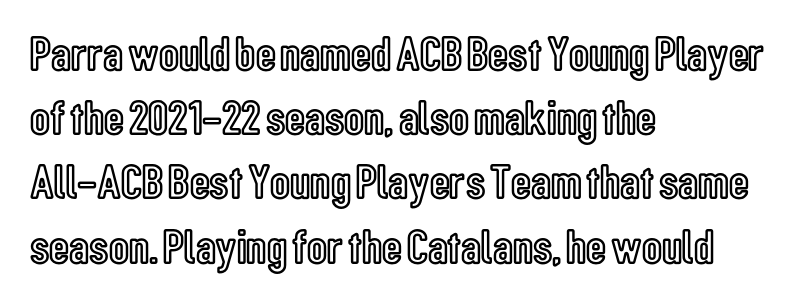
{"italic": "no", "width": "condensed", "x_height": "medium", "monospaced": "no", "underline": "no", "align": "left", "line_spacing": "normal", "line_spacing_ratio": 1.31, "letter_spacing": "normal", "letter_spacing_em": 0.0, "glyph_px": 49}
